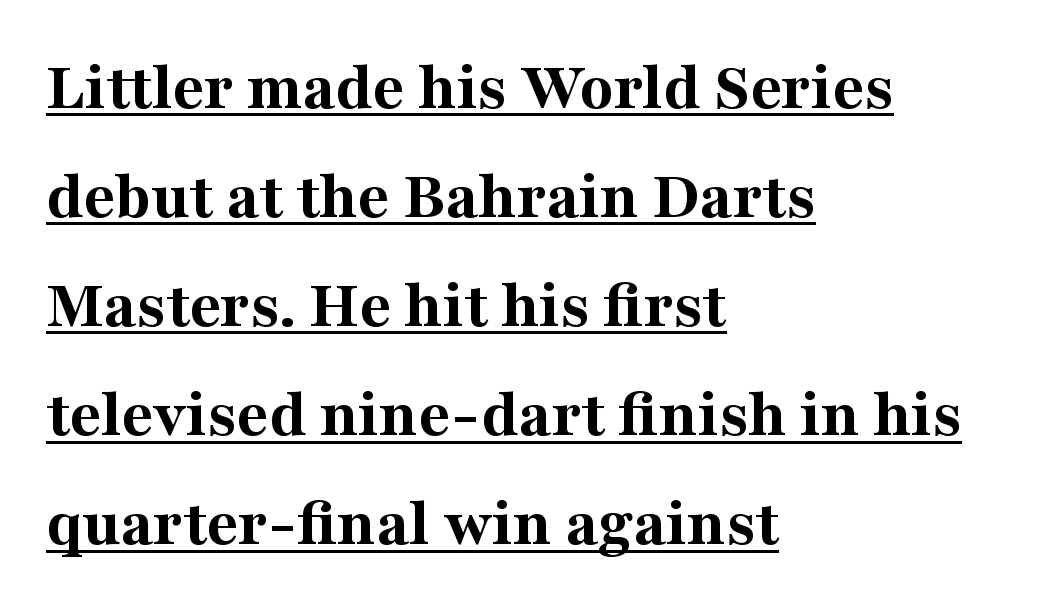
{"serif": "yes", "italic": "no", "bold": "yes", "weight": "bold", "width": "normal", "stroke_contrast": "medium", "x_height": "medium", "monospaced": "no", "underline": "yes", "align": "left", "line_spacing": "normal", "line_spacing_ratio": 1.58, "letter_spacing": "normal", "letter_spacing_em": 0.0, "glyph_px": 69}
